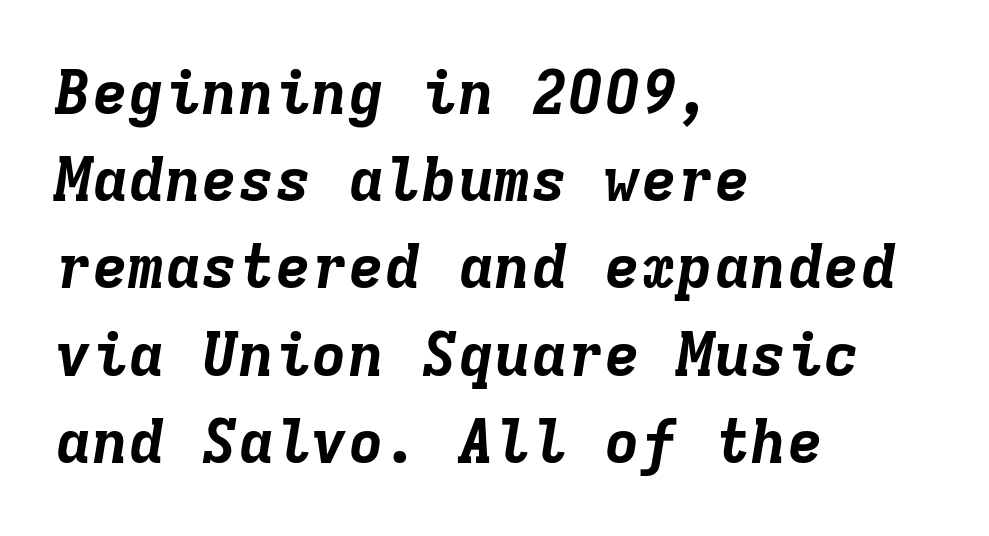
{"italic": "yes", "lean": "right", "slant_degrees": 9, "bold": "yes", "weight": "bold", "width": "normal", "stroke_contrast": "low", "x_height": "medium", "monospaced": "yes", "underline": "no", "align": "left", "line_spacing": "normal", "line_spacing_ratio": 1.43, "letter_spacing": "normal", "letter_spacing_em": 0.0, "glyph_px": 61}
